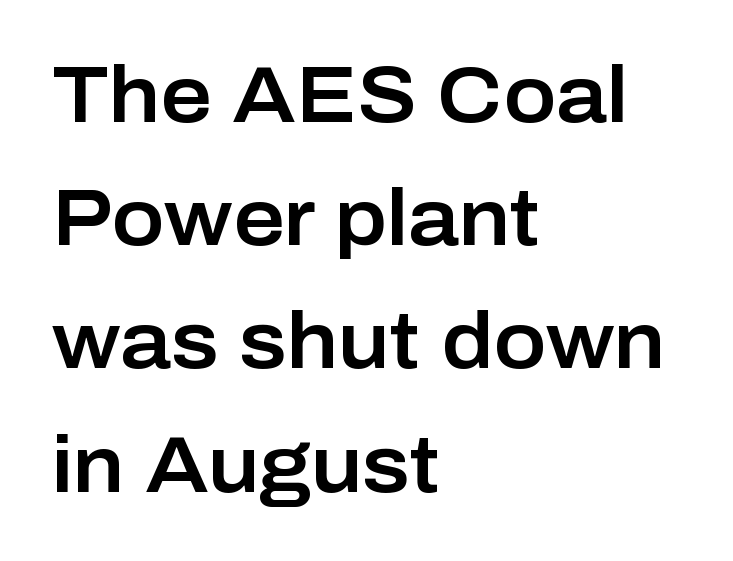
Q: Is the text italic (slanted)? A: No, it is upright.
Q: Is the typeface a serif or a sans-serif typeface? A: Sans-serif.
Q: Is the text underlined? A: No.
Q: How is the paragraph aligned? A: Left-aligned.
Q: Is the spacing between letters normal or unusually wide? A: Normal.
Q: Is the spacing between lines tight, normal or loose? A: Normal.
Q: Width (condensed, normal, or wide)? A: Normal.
Q: Stroke contrast? A: Low.
Q: x-height? A: Medium.
Q: Monospaced? A: No.
